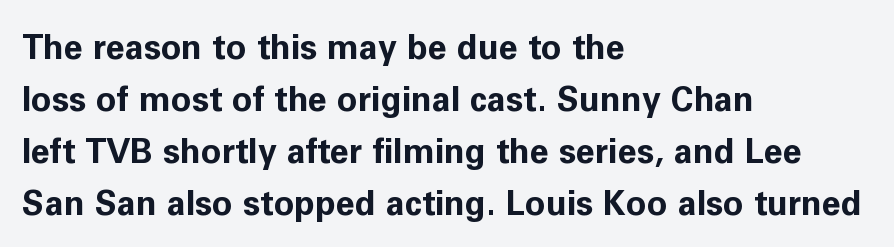
Q: Is the text bold? A: Yes.
Q: Is the text italic (slanted)? A: No, it is upright.
Q: Is the typeface a serif or a sans-serif typeface? A: Sans-serif.
Q: Is the text underlined? A: No.
Q: How is the paragraph aligned? A: Left-aligned.
Q: Is the spacing between letters normal or unusually wide? A: Normal.
Q: Is the spacing between lines tight, normal or loose? A: Normal.
Q: Width (condensed, normal, or wide)? A: Normal.
Q: Stroke contrast? A: Low.
Q: x-height? A: Medium.
Q: Monospaced? A: No.
